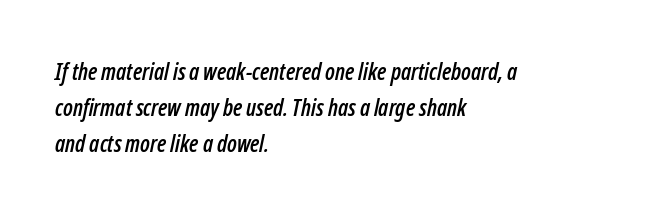
Q: Is the text italic (slanted)? A: Yes, it leans right by about 12 degrees.
Q: Is the text underlined? A: No.
Q: How is the paragraph aligned? A: Left-aligned.
Q: Is the spacing between letters normal or unusually wide? A: Normal.
Q: Is the spacing between lines tight, normal or loose? A: Normal.
